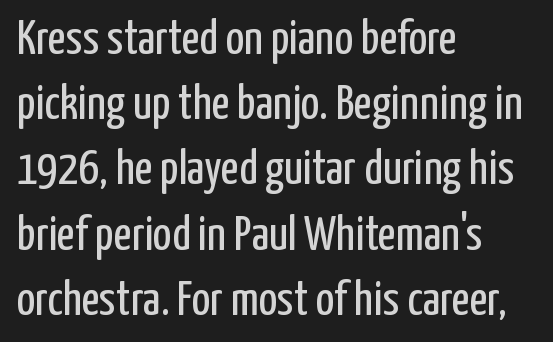
Unlike a traditional serif, this face leaves its strokes unadorned. Honestly, there is no underline to notice here at all. A classic flush-left, rag-right setting is used for this passage. Short note: letters normally spaced.
